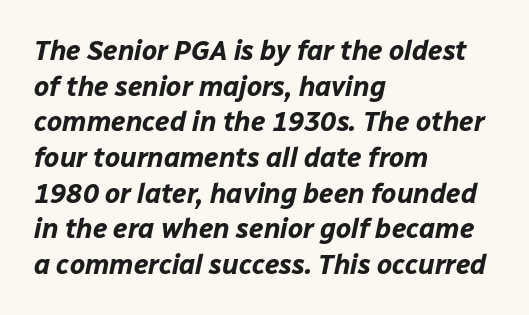
{"italic": "yes", "lean": "right", "slant_degrees": 12, "bold": "yes", "underline": "no", "align": "left", "line_spacing": "normal", "line_spacing_ratio": 1.32, "letter_spacing": "normal", "letter_spacing_em": 0.0, "glyph_px": 27}
